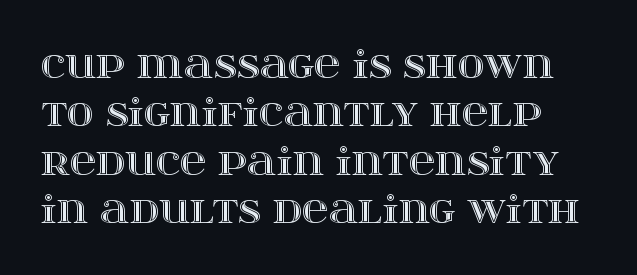
A typesetter would call this proportional, since set widths differ per character. In terms of posture, this sample is upright. Normally led — the rows are evenly, conventionally spaced. Descender tails drop into unmarked territory.
